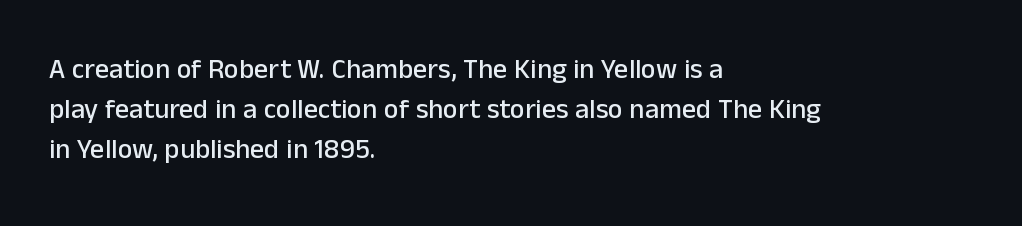
{"serif": "no", "italic": "no", "width": "normal", "stroke_contrast": "low", "x_height": "medium", "monospaced": "no", "underline": "no", "align": "left", "line_spacing": "normal", "line_spacing_ratio": 1.42, "letter_spacing": "normal", "letter_spacing_em": 0.0, "glyph_px": 28}
